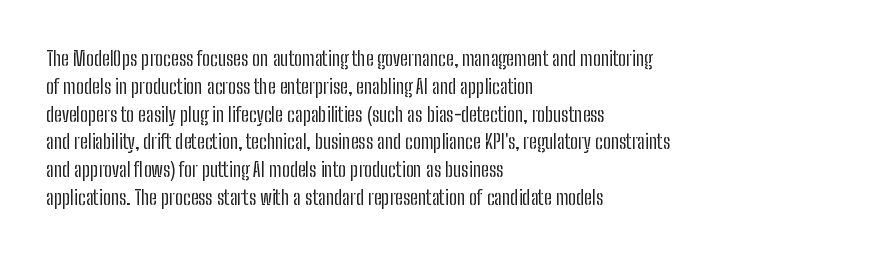
The image shows 20 px text type, upright; set left-aligned, normal line spacing (1.39x), normal letter spacing, not underlined.
